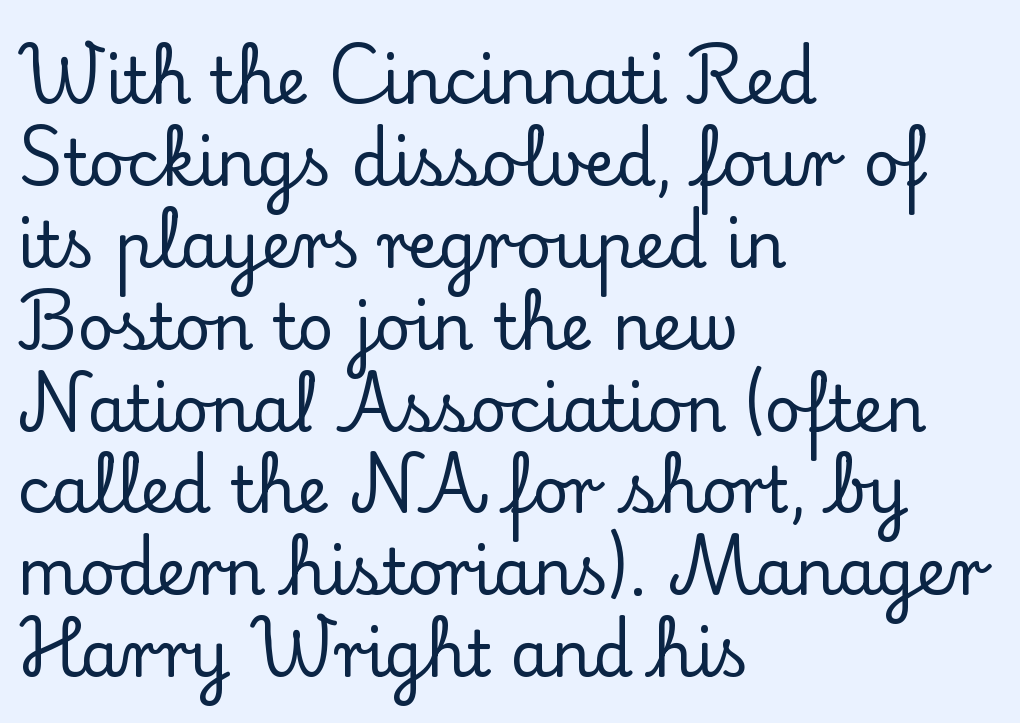
{"serif": "yes", "italic": "no", "width": "normal", "stroke_contrast": "low", "x_height": "small", "monospaced": "no", "underline": "no", "align": "left", "line_spacing": "normal", "line_spacing_ratio": 1.3, "letter_spacing": "normal", "letter_spacing_em": 0.0, "glyph_px": 63}
